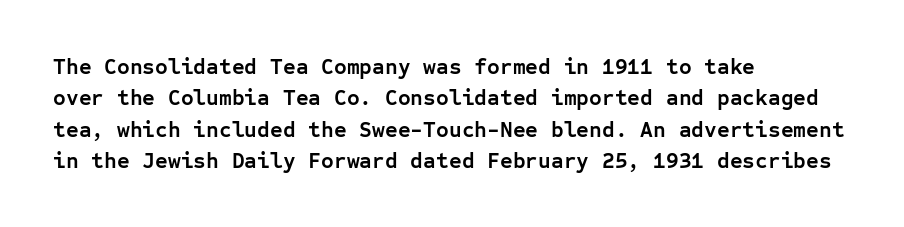
Q: Is the text bold? A: Yes.
Q: Is the text italic (slanted)? A: No, it is upright.
Q: Is the text underlined? A: No.
Q: How is the paragraph aligned? A: Left-aligned.
Q: Is the spacing between letters normal or unusually wide? A: Normal.
Q: Is the spacing between lines tight, normal or loose? A: Normal.
